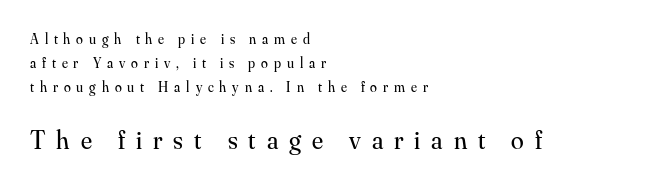
{"italic": "no", "bold": "no", "underline": "no", "align": "left", "line_spacing_ratio": 1.72, "letter_spacing": "wide", "letter_spacing_em": 0.42, "larger_block": "second", "size_ratio": 1.86, "glyph_px": 26}
